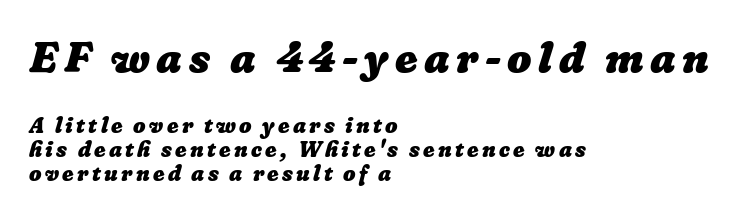
The image shows 43 px heavy type; set left-aligned, tight line spacing (1.1x), not underlined; the first (top) block is 1.95x larger; low stroke contrast and a medium x-height.
